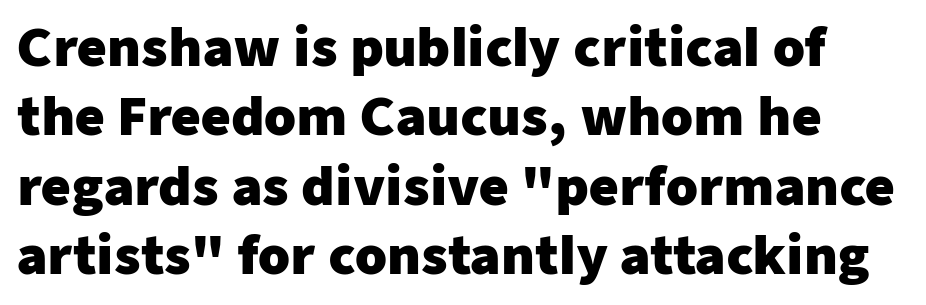
Look at the stroke-to-counter ratio: heavy, a bold. The face used here is proportionally spaced, like ordinary book or web type. These lines keep a tight, regular rhythm from letter to letter. Posture: vertical. Note: no serifs on the glyphs.
